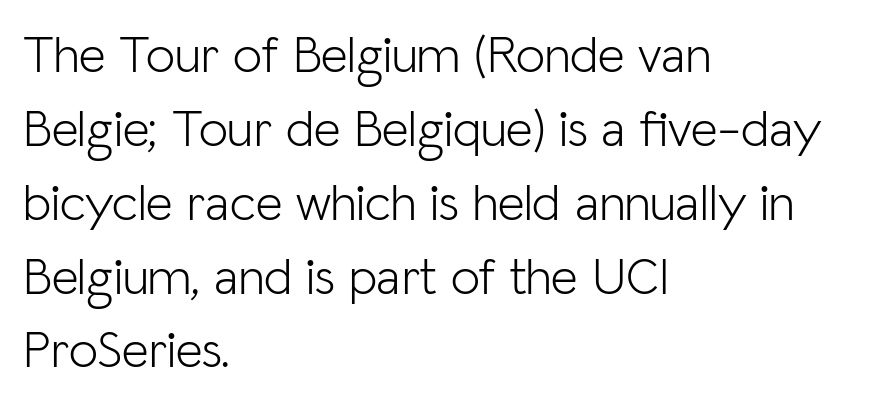
Q: Is the text bold? A: No.
Q: Is the text italic (slanted)? A: No, it is upright.
Q: Is the typeface a serif or a sans-serif typeface? A: Sans-serif.
Q: Is the text underlined? A: No.
Q: How is the paragraph aligned? A: Left-aligned.
Q: Is the spacing between letters normal or unusually wide? A: Normal.
Q: Is the spacing between lines tight, normal or loose? A: Normal.
Q: Width (condensed, normal, or wide)? A: Normal.
Q: Stroke contrast? A: Low.
Q: x-height? A: Medium.
Q: Monospaced? A: No.
